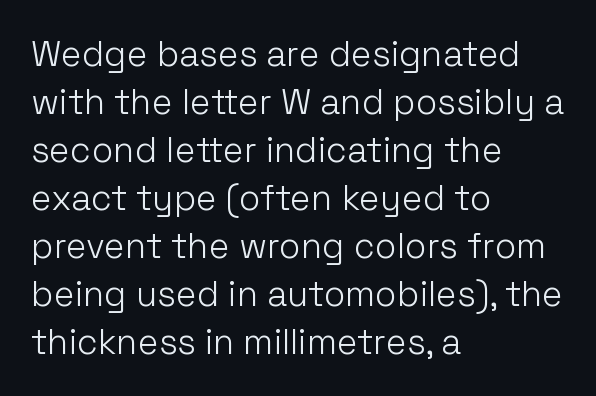
Q: Is the text bold? A: No.
Q: Is the text italic (slanted)? A: No, it is upright.
Q: Is the typeface a serif or a sans-serif typeface? A: Sans-serif.
Q: Is the text underlined? A: No.
Q: How is the paragraph aligned? A: Left-aligned.
Q: Is the spacing between letters normal or unusually wide? A: Normal.
Q: Is the spacing between lines tight, normal or loose? A: Normal.
Q: Width (condensed, normal, or wide)? A: Normal.
Q: Stroke contrast? A: Low.
Q: x-height? A: Medium.
Q: Monospaced? A: No.
